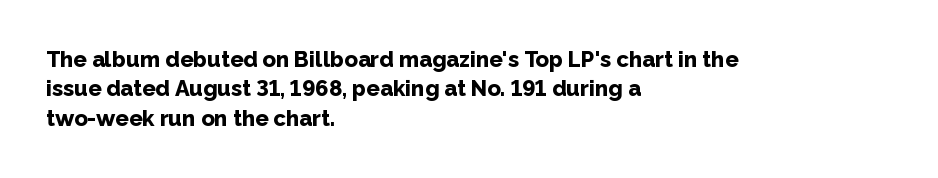
Every character sits straight up, as roman type does. Visually the block forms a straight wall on the left and a jagged coastline on the right. I'd describe the lettering as bold — thick and assertive. Unmarked baselines from the first word to the last.
